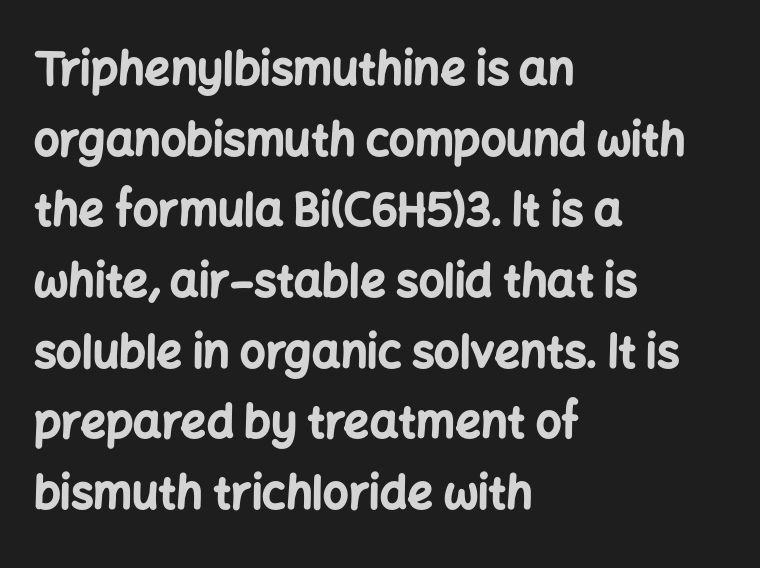
{"serif": "no", "italic": "no", "bold": "yes", "weight": "bold", "width": "normal", "stroke_contrast": "low", "x_height": "medium", "monospaced": "no", "underline": "no", "align": "left", "line_spacing": "normal", "line_spacing_ratio": 1.57, "letter_spacing": "normal", "letter_spacing_em": 0.0, "glyph_px": 45}
